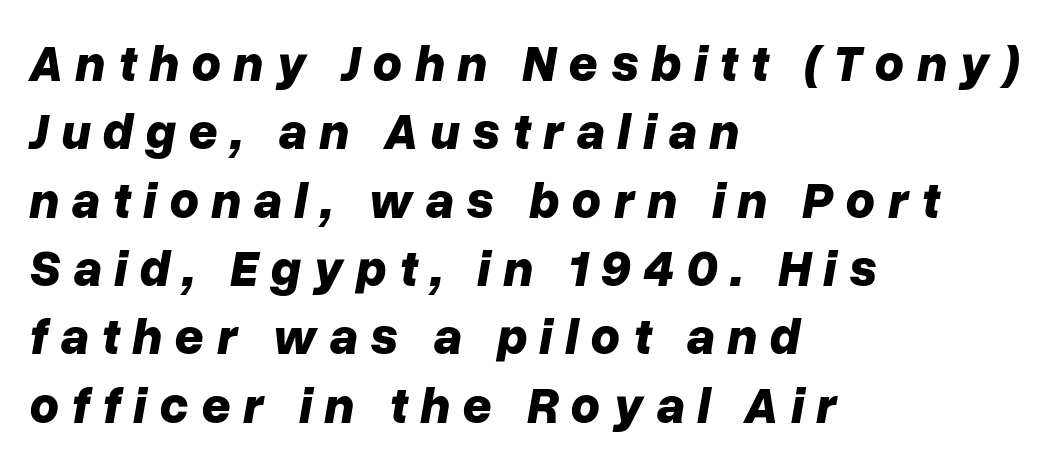
{"italic": "yes", "lean": "right", "slant_degrees": 10, "bold": "yes", "weight": "bold", "width": "normal", "stroke_contrast": "low", "x_height": "medium", "monospaced": "no", "underline": "no", "align": "left", "line_spacing": "normal", "line_spacing_ratio": 1.34, "letter_spacing": "wide", "letter_spacing_em": 0.24, "glyph_px": 51}
